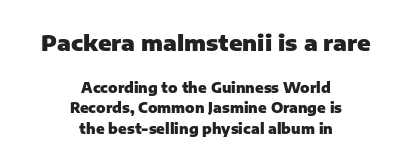
The image shows 22 px bold type, upright; set centered, normal line spacing (1.46x), normal letter spacing, not underlined; the first (top) block is 1.57x larger.
